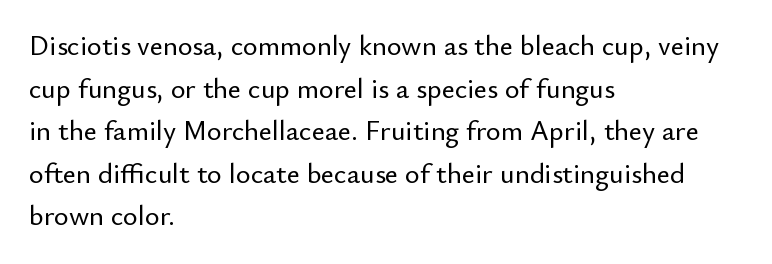
{"serif": "no", "italic": "no", "width": "normal", "stroke_contrast": "low", "x_height": "small", "monospaced": "no", "underline": "no", "align": "left", "line_spacing": "normal", "line_spacing_ratio": 1.52, "letter_spacing": "normal", "letter_spacing_em": 0.0, "glyph_px": 28}
